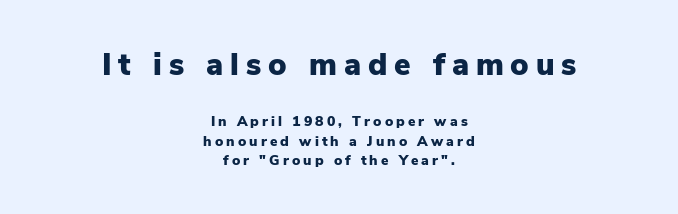
{"serif": "no", "italic": "no", "bold": "yes", "weight": "heavy", "width": "normal", "stroke_contrast": "low", "x_height": "medium", "monospaced": "no", "underline": "no", "align": "center", "line_spacing": "normal", "line_spacing_ratio": 1.4, "letter_spacing": "wide", "letter_spacing_em": 0.22, "larger_block": "first", "size_ratio": 2.21, "glyph_px": 31}
